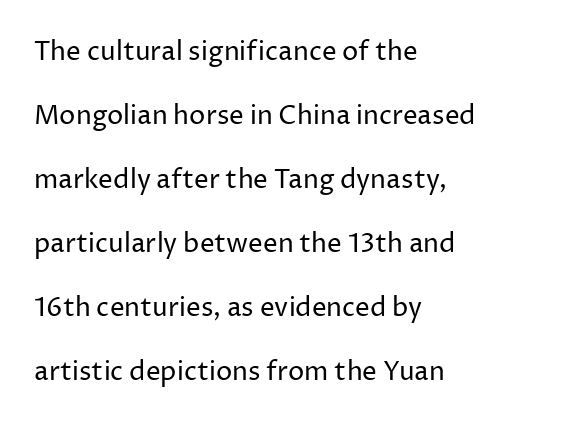
The lines are spread far apart with generous leading. The horizontal fit of the characters is conventional and even. Descender tails drop into unmarked territory. Which margin do the lines hug? The left one — the right edge is uneven. Ordinary non-slanted type is in use. Counters stay open thanks to moderate or lighter strokes.
